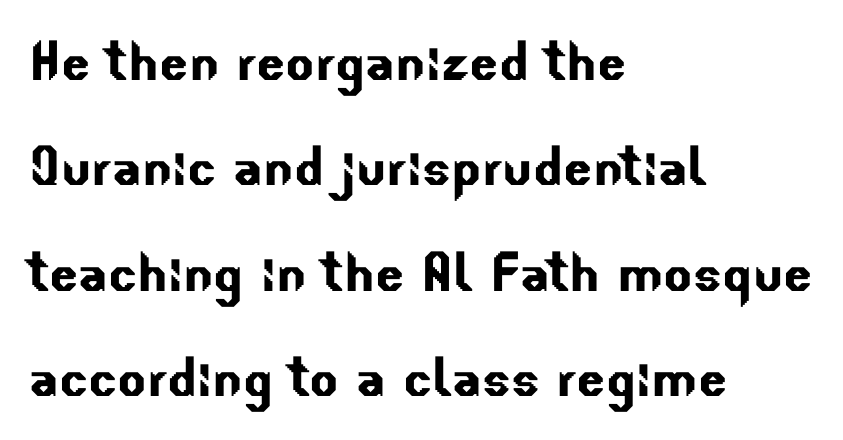
The image shows 68 px sans-serif type; set left-aligned, normal line spacing (1.55x), normal letter spacing, not underlined; low stroke contrast and a small x-height.
